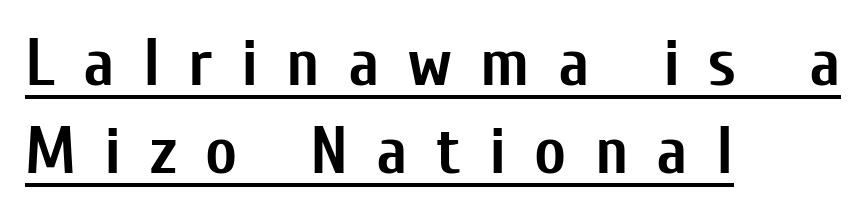
Varying glyph widths throughout — classic text-font behaviour. Strokes here are thick enough to call this a true bold. Tracking here is generous; glyphs stand well apart from one another. Check the space under the baseline: a stroke is drawn there.
